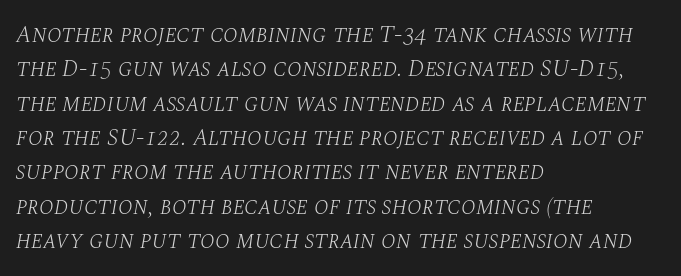
The image shows 24 px text type, italic (leaning right); set left-aligned, normal line spacing (1.43x), normal letter spacing, not underlined.
